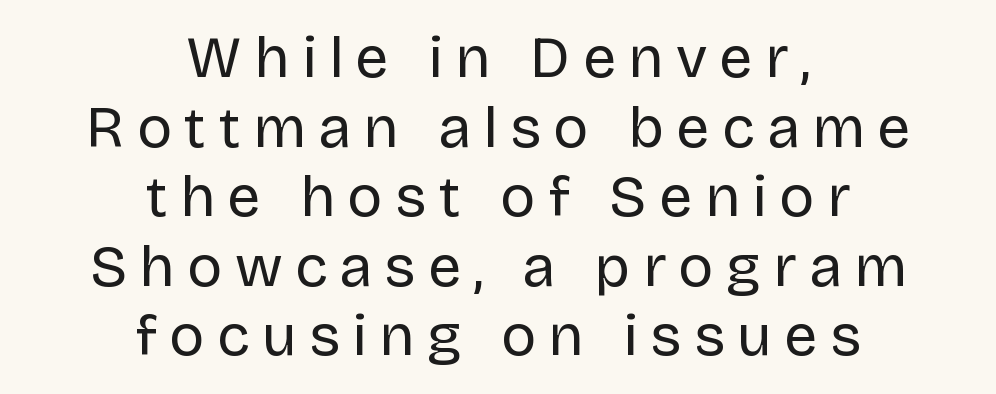
I'd call this a sans setting — the letters go barefoot. The face used here is rendered with a markedly widened letterfit. The specimen omits any rule beneath the text block's lines. The characters are drawn with everyday or finer stroke widths.
